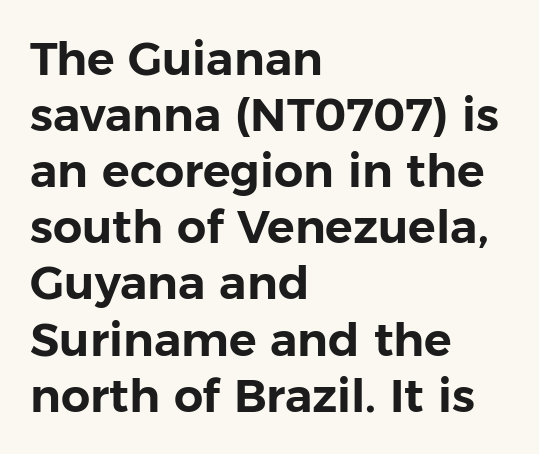
The image shows 46 px sans-serif type, upright; set left-aligned, line spacing 1.22x, normal letter spacing, not underlined; low stroke contrast and a medium x-height.
